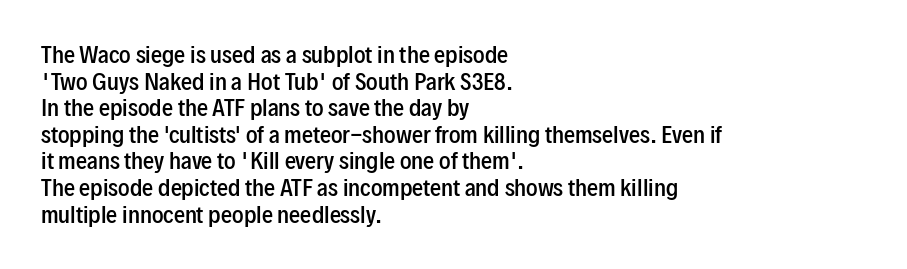
The image shows 22 px text type, upright; set left-aligned, line spacing 1.21x, normal letter spacing, not underlined.
